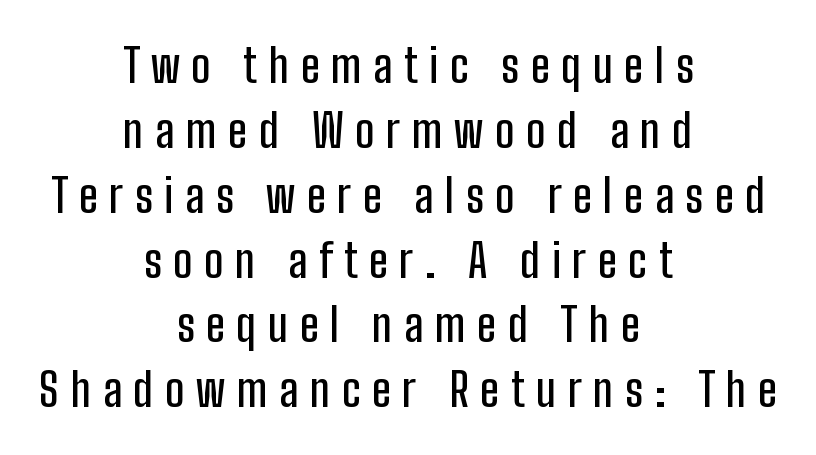
The image shows 46 px condensed sans-serif type, upright; set centered, normal line spacing (1.41x), unusually wide letter spacing (+0.25 em), not underlined; low stroke contrast and a medium x-height.
